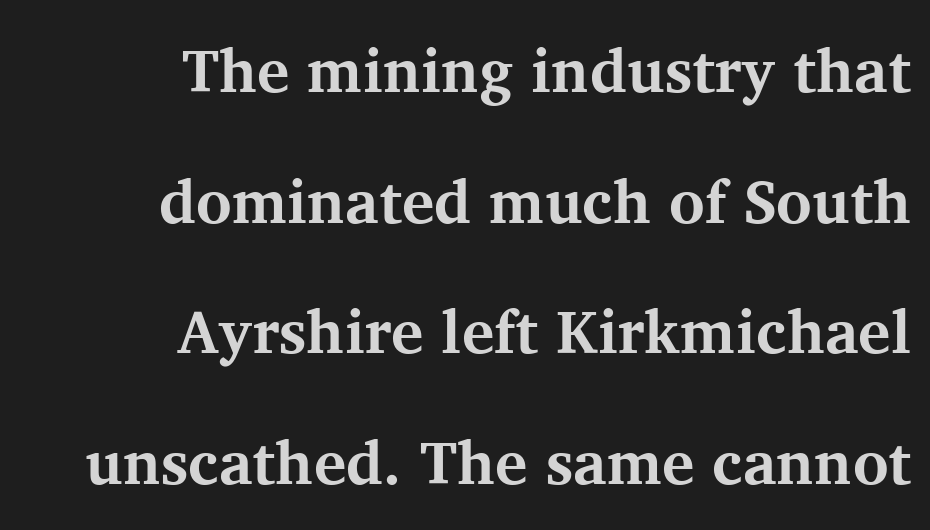
All the whitespace from short lines collects on the left. A bare baseline throughout the passage. The designer went with a serif here, giving each stem small feet. Do the characters align in a grid? No, the font is proportional.
